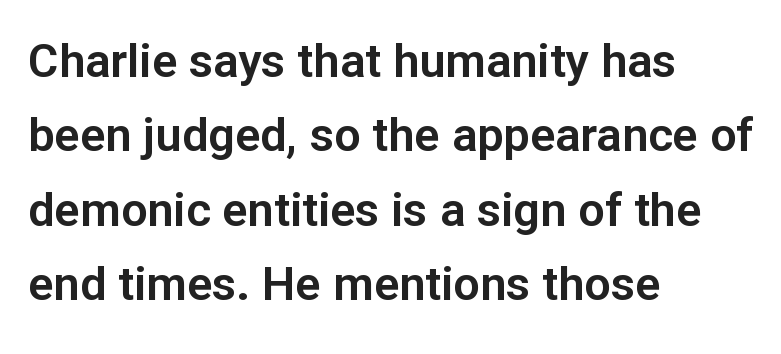
The image shows 47 px sans-serif type, upright; set left-aligned, normal line spacing (1.58x), normal letter spacing, not underlined; low stroke contrast and a medium x-height.
